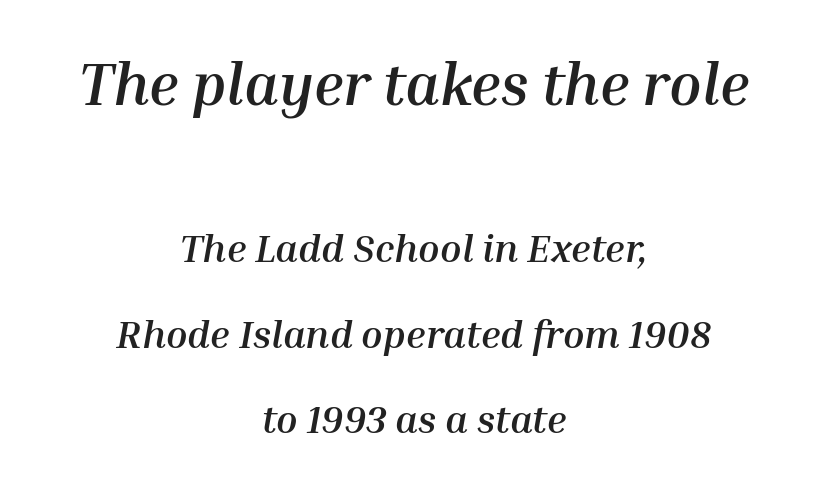
{"italic": "yes", "lean": "right", "slant_degrees": 10, "bold": "yes", "weight": "semibold", "width": "normal", "stroke_contrast": "medium", "x_height": "medium", "monospaced": "no", "underline": "no", "align": "center", "line_spacing": "loose", "line_spacing_ratio": 2.19, "letter_spacing": "normal", "letter_spacing_em": 0.0, "larger_block": "first", "size_ratio": 1.51, "glyph_px": 59}
